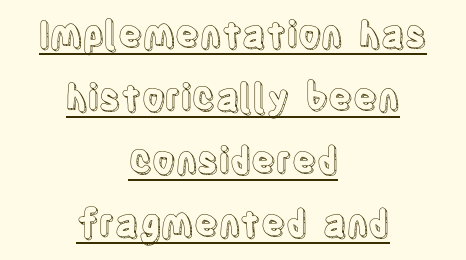
The image shows 36 px condensed type, upright; set centered, line spacing 1.75x, normal letter spacing, underlined; a large x-height.
